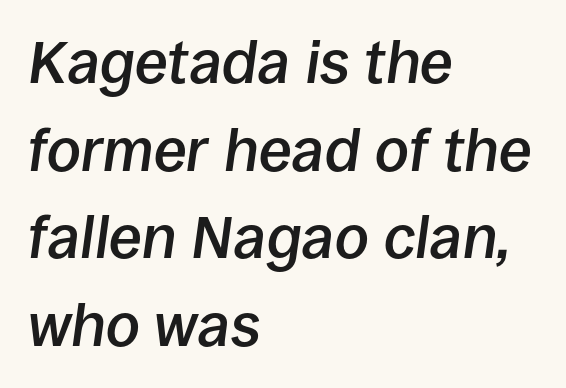
Honestly, the row spacing looks completely unremarkable. This sample has the flowing, uneven cadence of proportional lettering. No extra tracking has been applied to these lines. An italicized treatment has been applied to the whole sample. In CSS terms this would be text-align: left. Bare-footed words on every line.
